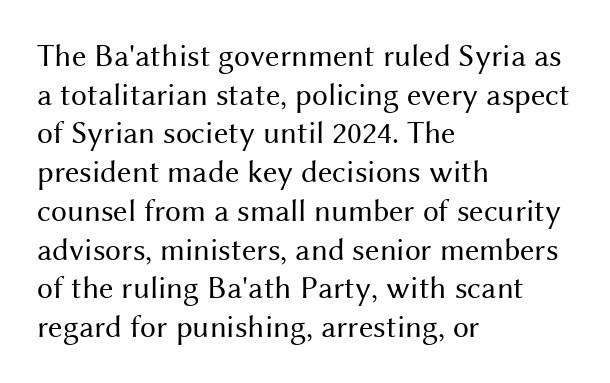
The image shows 32 px regular-weight sans-serif type, upright; set left-aligned, line spacing 1.21x, normal letter spacing, not underlined; medium stroke contrast and a medium x-height.
